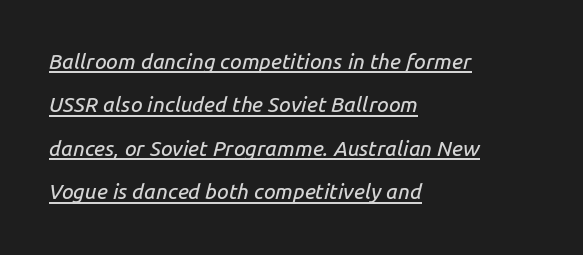
The image shows 21 px text type, italic (leaning right); set left-aligned, loose line spacing (2.07x), normal letter spacing, underlined.
